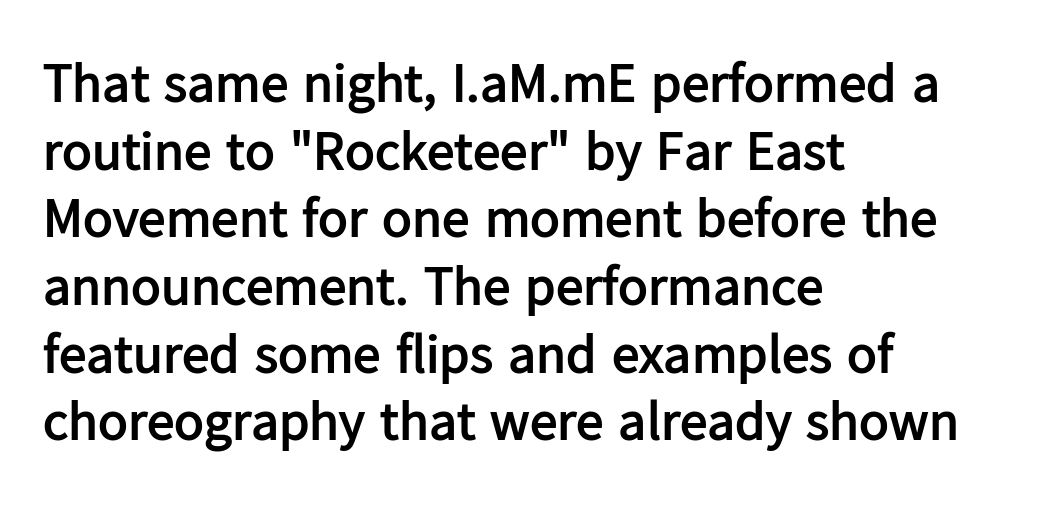
The text was rendered using a sans face with plain stroke endings. Honestly, the letter spacing is just normal — you wouldn't notice it. Posture: upright roman. In terms of weight, the rendering is a true, heavy bold.
